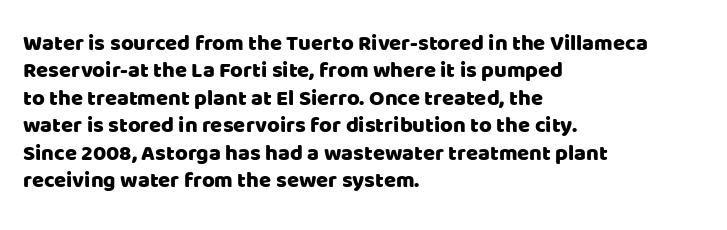
The image shows 22 px text type, upright; set left-aligned, normal line spacing (1.25x), normal letter spacing, not underlined.
